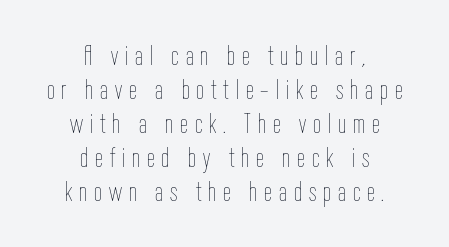
The image shows 28 px thin, condensed type, upright; set centered, line spacing 1.21x, unusually wide letter spacing (+0.25 em), not underlined; low stroke contrast and a medium x-height.
